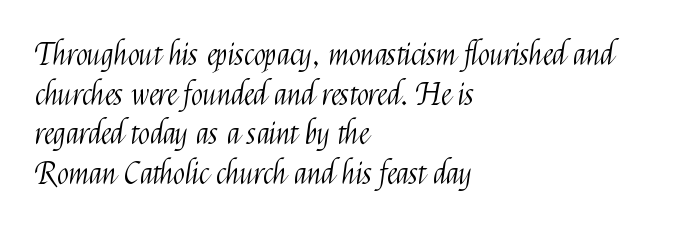
{"serif": "no", "bold": "no", "weight": "light", "width": "condensed", "stroke_contrast": "medium", "x_height": "medium", "monospaced": "no", "underline": "no", "align": "left", "line_spacing": "normal", "line_spacing_ratio": 1.28, "letter_spacing": "normal", "letter_spacing_em": 0.0, "glyph_px": 31}
